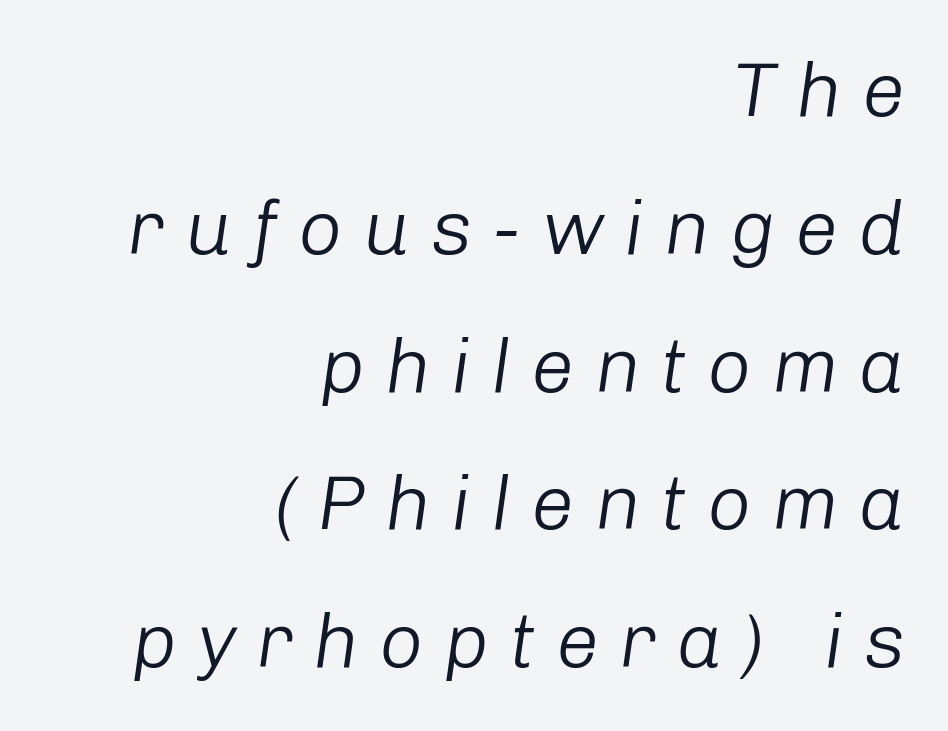
Do the characters align in a grid? No, the font is proportional. Weight: not bold — regular or lighter. Typeset ragged left — the right edge is the straight one. This rendering features lettering with no underline. Would a proofreader flag this as italicized? Yes.
